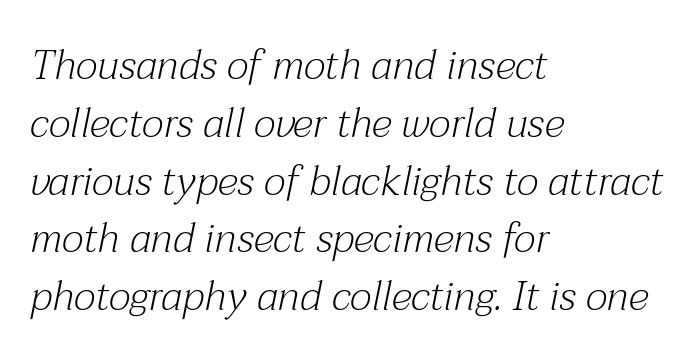
The image shows 41 px light serif type, italic (leaning right); set left-aligned, normal line spacing (1.41x), normal letter spacing, not underlined; medium stroke contrast and a medium x-height.
